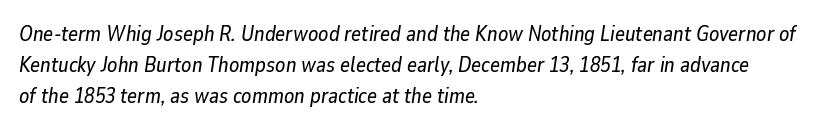
The image shows 21 px text type, italic (leaning right); set left-aligned, normal line spacing (1.48x), normal letter spacing, not underlined.
